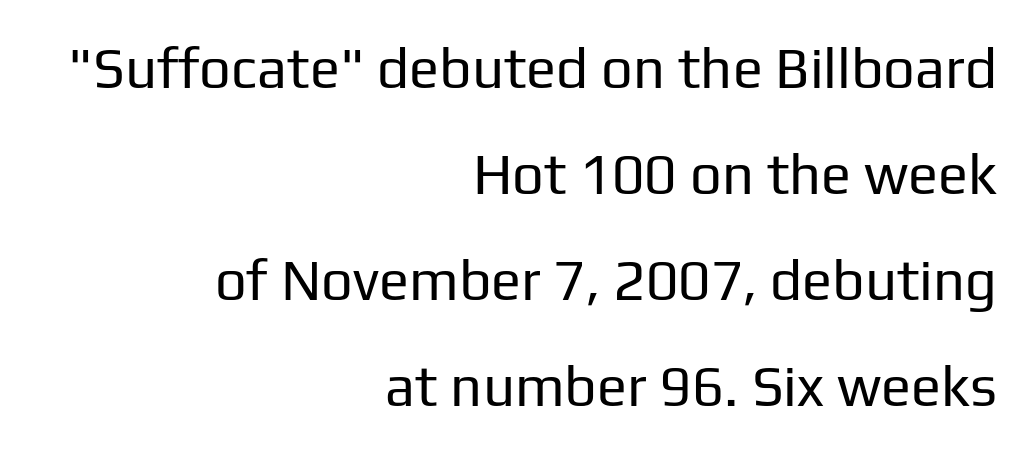
What stands out about the letter spacing? Nothing — it is the standard amount. Typographically, this falls in the sans-serif category. A student would call this right alignment; a typographer would say flush right, rag left. A typesetter would mark this as roman, not italic. The strip under each line holds only bare page. Heft: none added — not bold.
